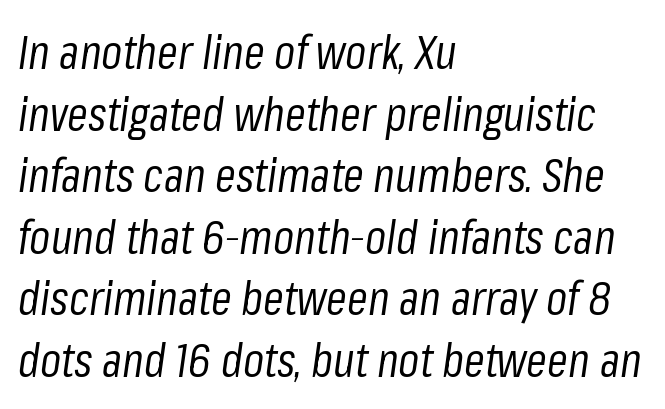
Q: Is the text bold? A: No.
Q: Is the text italic (slanted)? A: Yes, it leans right by about 8 degrees.
Q: Is the text underlined? A: No.
Q: How is the paragraph aligned? A: Left-aligned.
Q: Is the spacing between letters normal or unusually wide? A: Normal.
Q: Is the spacing between lines tight, normal or loose? A: Normal.
Q: Width (condensed, normal, or wide)? A: Condensed.
Q: Stroke contrast? A: Low.
Q: x-height? A: Medium.
Q: Monospaced? A: No.
